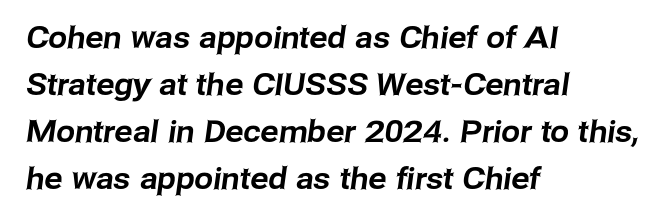
Underlining? Definitely not there. Letterform terminals end flat and unadorned throughout the passage. The horizontal fit of the characters is conventional and even. Summary of vertical rhythm: regular, with standard interline spacing. Line starts are locked; line ends wander. Is this a fixed-width face? No — the glyphs have proportional, varying widths.
